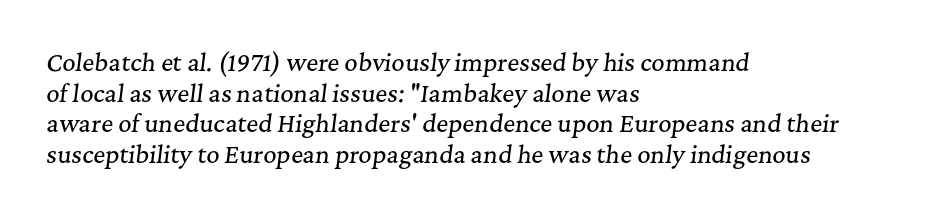
{"italic": "yes", "lean": "right", "slant_degrees": 7, "underline": "no", "align": "left", "line_spacing": "normal", "line_spacing_ratio": 1.33, "letter_spacing": "normal", "letter_spacing_em": 0.0, "glyph_px": 23}
